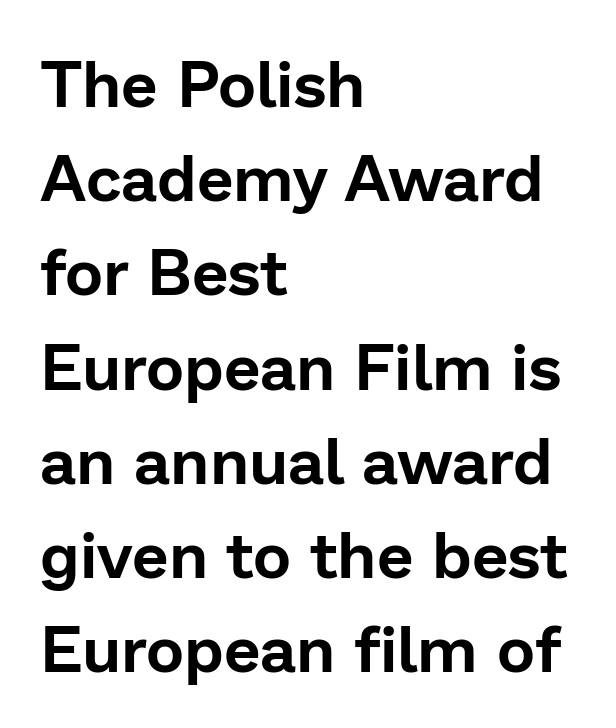
No word sits above an underline. The typeface chosen for these lines omits serifs. Italic? Not at all — the glyphs are vertical. These lines are rendered in a variable-pitch font. The lines are quadded left.
